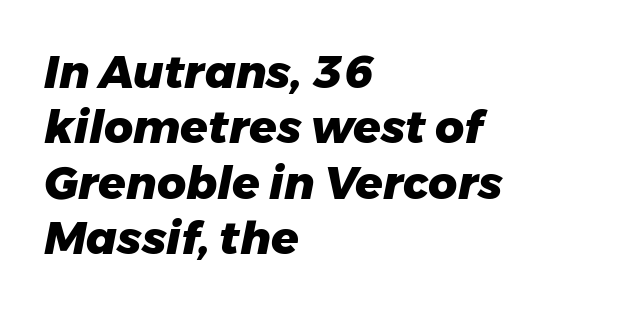
The image shows 45 px heavy type, italic (leaning right); set left-aligned, line spacing 1.23x, normal letter spacing, not underlined; low stroke contrast and a medium x-height.
